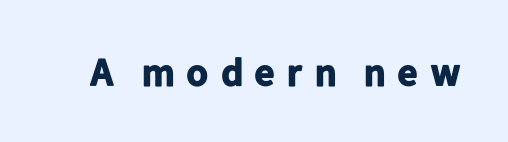
{"serif": "no", "italic": "no", "bold": "yes", "weight": "bold", "width": "normal", "stroke_contrast": "low", "x_height": "medium", "monospaced": "no", "underline": "no", "letter_spacing": "wide", "letter_spacing_em": 0.24, "glyph_px": 39}
